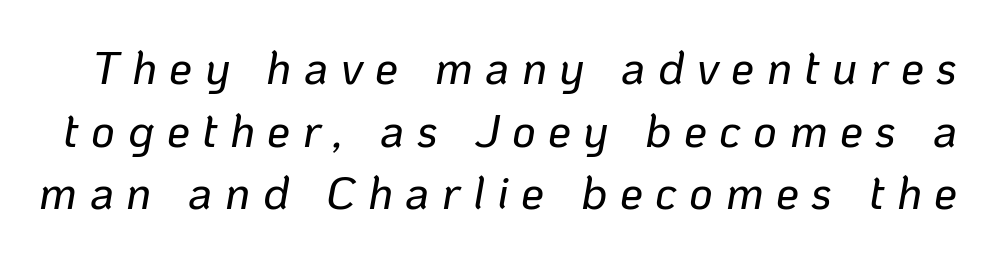
Q: Is the text italic (slanted)? A: Yes, it leans right by about 10 degrees.
Q: Is the text underlined? A: No.
Q: Is the spacing between letters normal or unusually wide? A: Unusually wide.
Q: Is the spacing between lines tight, normal or loose? A: Normal.
Q: Width (condensed, normal, or wide)? A: Normal.
Q: Stroke contrast? A: Low.
Q: x-height? A: Medium.
Q: Monospaced? A: No.
